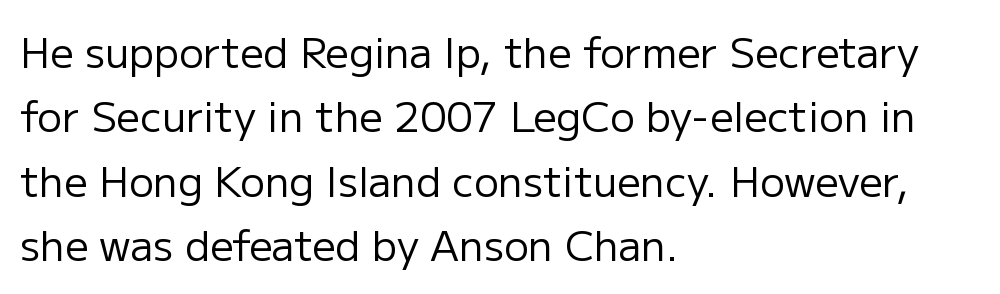
Font category for this specimen: sans-serif. The weight tops out at a normal text grade. Notice how the passage keeps a crisp vertical edge on the left only. Italic? Not at all — the glyphs are vertical. Interline gaps are of average width in this sample.
